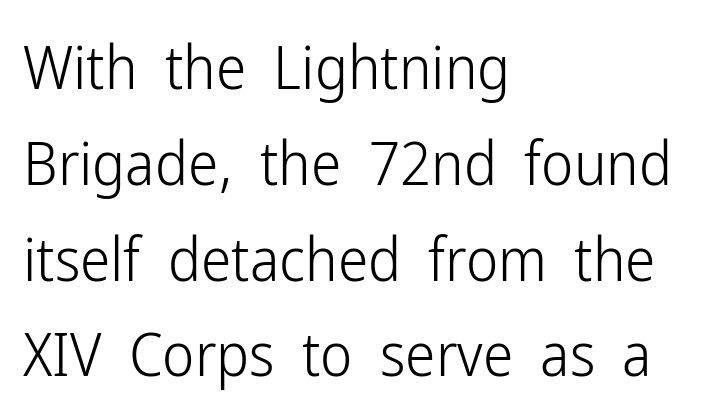
Q: Is the text bold? A: No.
Q: Is the text italic (slanted)? A: No, it is upright.
Q: Is the typeface a serif or a sans-serif typeface? A: Sans-serif.
Q: Is the text underlined? A: No.
Q: How is the paragraph aligned? A: Left-aligned.
Q: Is the spacing between letters normal or unusually wide? A: Normal.
Q: Is the spacing between lines tight, normal or loose? A: Normal.
Q: Width (condensed, normal, or wide)? A: Condensed.
Q: Stroke contrast? A: Low.
Q: x-height? A: Medium.
Q: Monospaced? A: No.
